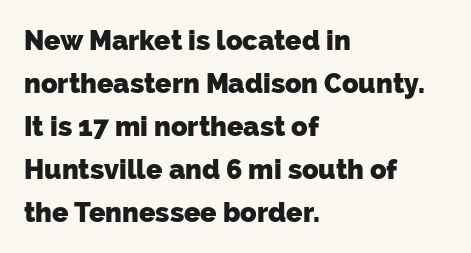
Q: Is the text bold? A: Yes.
Q: Is the text underlined? A: No.
Q: How is the paragraph aligned? A: Left-aligned.
Q: Is the spacing between letters normal or unusually wide? A: Normal.
Q: Is the spacing between lines tight, normal or loose? A: Normal.
